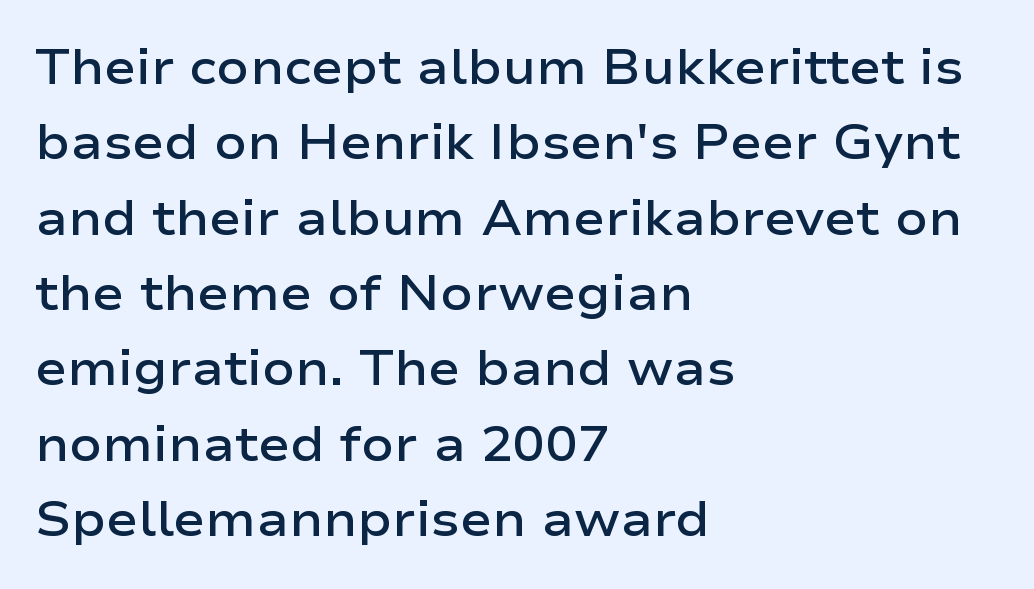
The image shows 48 px semibold, wide sans-serif type, upright; set left-aligned, normal line spacing (1.57x), normal letter spacing, not underlined; low stroke contrast and a medium x-height.
